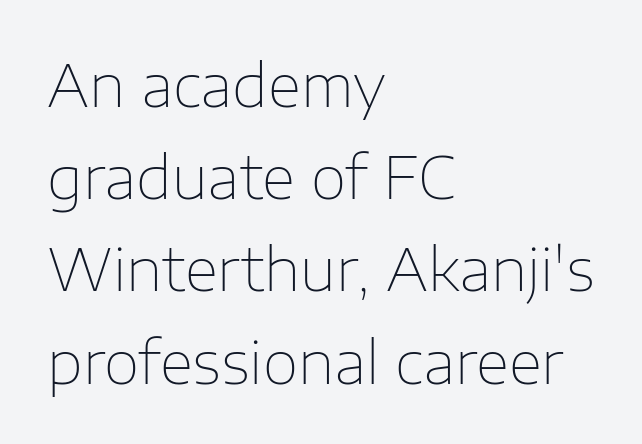
Quick note: interline space is typical. No word sits above an underline. Caption: multi-line text, flush left, ragged right. The letterforms sit at book weight or below.
